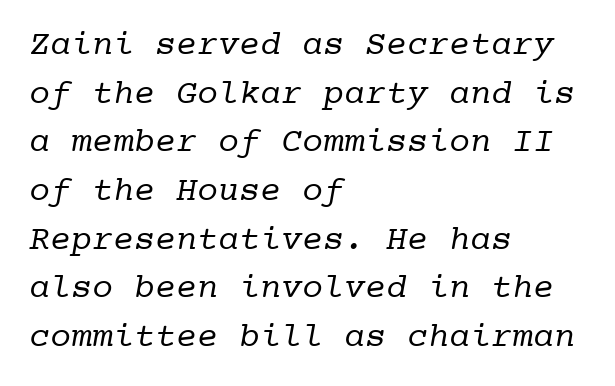
{"serif": "yes", "bold": "no", "weight": "regular", "width": "normal", "stroke_contrast": "low", "x_height": "medium", "monospaced": "yes", "underline": "no", "align": "left", "line_spacing": "normal", "line_spacing_ratio": 1.39, "letter_spacing": "normal", "letter_spacing_em": 0.0, "glyph_px": 35}
